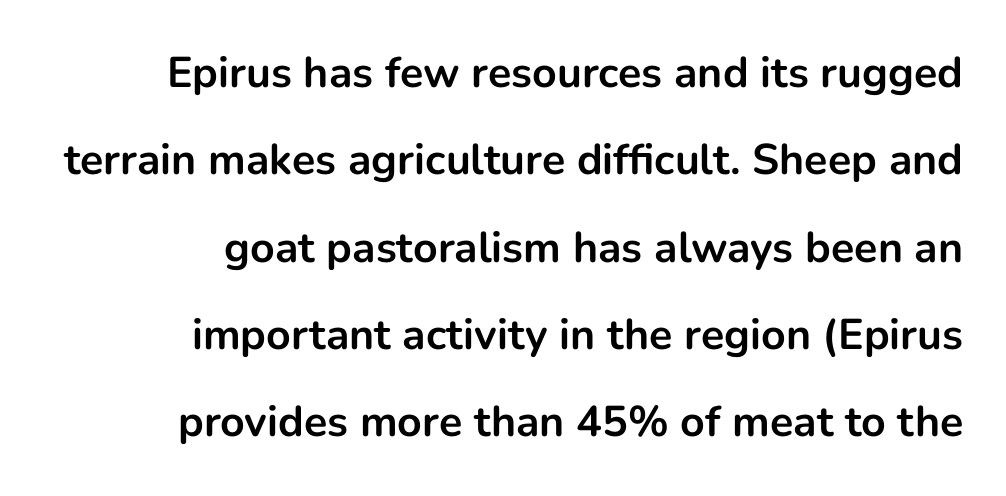
The image shows 43 px bold sans-serif type, upright; set right-aligned, loose line spacing (2.03x), normal letter spacing, not underlined; low stroke contrast and a medium x-height.
